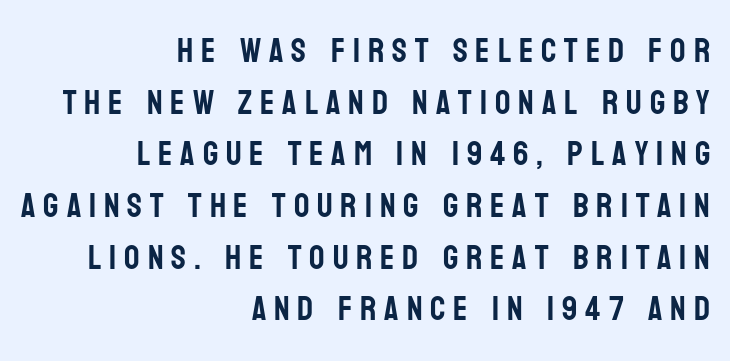
Does the lettering tilt? It doesn't — this is upright. The specimen omits any rule beneath the text block's lines. The leading is moderate, giving the passage an even texture. Words appear elongated and porous because spacing is wide.
